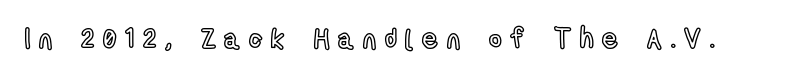
{"italic": "no", "underline": "no", "letter_spacing": "wide", "letter_spacing_em": 0.33, "glyph_px": 27}
